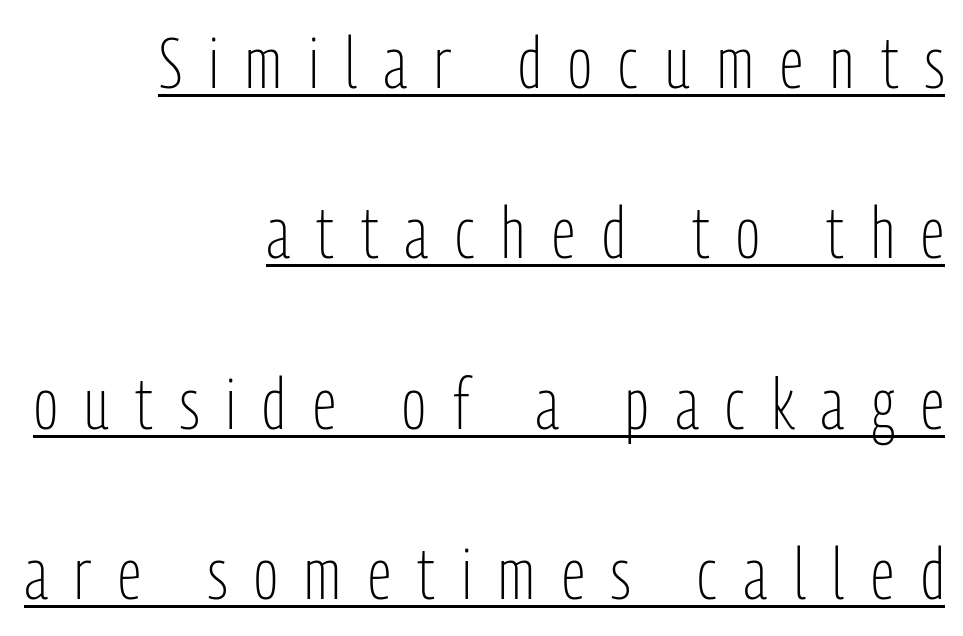
Q: Is the text bold? A: No.
Q: Is the text italic (slanted)? A: No, it is upright.
Q: Is the typeface a serif or a sans-serif typeface? A: Sans-serif.
Q: Is the text underlined? A: Yes.
Q: How is the paragraph aligned? A: Right-aligned.
Q: Is the spacing between letters normal or unusually wide? A: Unusually wide.
Q: Is the spacing between lines tight, normal or loose? A: Loose.
Q: Width (condensed, normal, or wide)? A: Condensed.
Q: Stroke contrast? A: Low.
Q: x-height? A: Medium.
Q: Monospaced? A: No.
